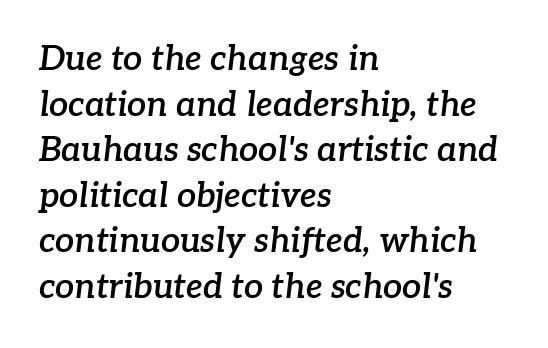
{"serif": "yes", "italic": "yes", "lean": "right", "slant_degrees": 7, "bold": "semi", "weight": "semibold", "width": "normal", "stroke_contrast": "low", "x_height": "medium", "monospaced": "no", "underline": "no", "align": "left", "line_spacing": "normal", "line_spacing_ratio": 1.34, "letter_spacing": "normal", "letter_spacing_em": 0.0, "glyph_px": 34}
